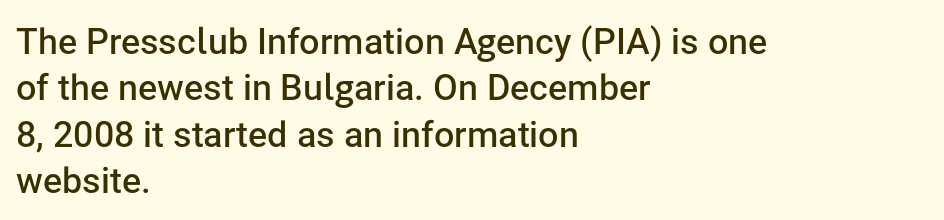
{"serif": "no", "italic": "no", "bold": "semi", "weight": "semibold", "width": "normal", "stroke_contrast": "low", "x_height": "medium", "monospaced": "no", "underline": "no", "align": "left", "line_spacing": "normal", "line_spacing_ratio": 1.29, "letter_spacing": "normal", "letter_spacing_em": 0.0, "glyph_px": 36}
